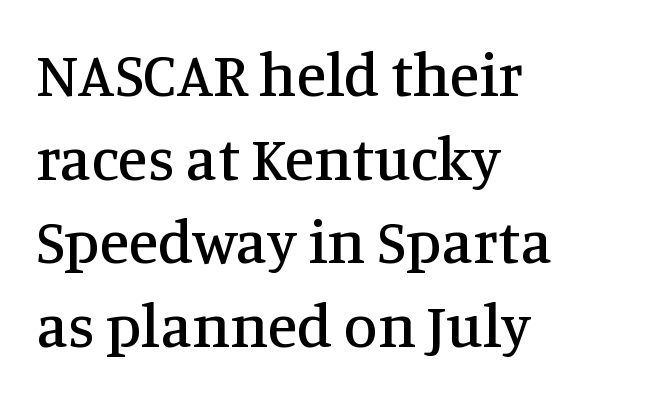
The image shows 61 px serif type, upright; set left-aligned, normal line spacing (1.37x), normal letter spacing, not underlined; medium stroke contrast and a large x-height.
